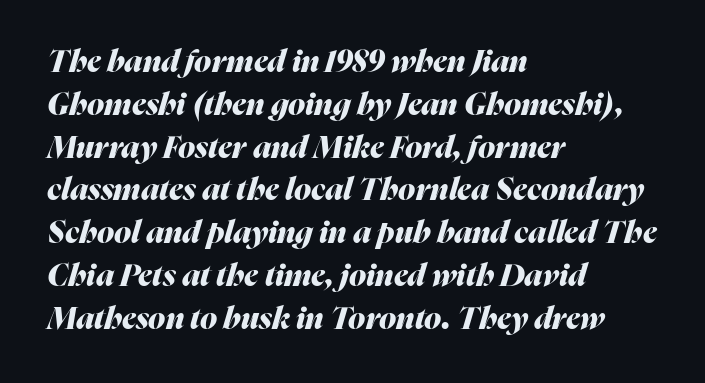
Q: Is the text bold? A: Yes.
Q: Is the text italic (slanted)? A: Yes, it leans right by about 16 degrees.
Q: Is the text underlined? A: No.
Q: How is the paragraph aligned? A: Left-aligned.
Q: Is the spacing between letters normal or unusually wide? A: Normal.
Q: Is the spacing between lines tight, normal or loose? A: Normal.
Q: Width (condensed, normal, or wide)? A: Normal.
Q: Stroke contrast? A: Medium.
Q: x-height? A: Medium.
Q: Monospaced? A: No.
